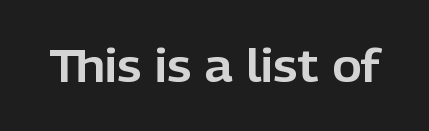
Q: Is the text italic (slanted)? A: No, it is upright.
Q: Is the typeface a serif or a sans-serif typeface? A: Sans-serif.
Q: Is the text underlined? A: No.
Q: Is the spacing between letters normal or unusually wide? A: Normal.
Q: Width (condensed, normal, or wide)? A: Normal.
Q: Stroke contrast? A: Low.
Q: x-height? A: Medium.
Q: Monospaced? A: No.
